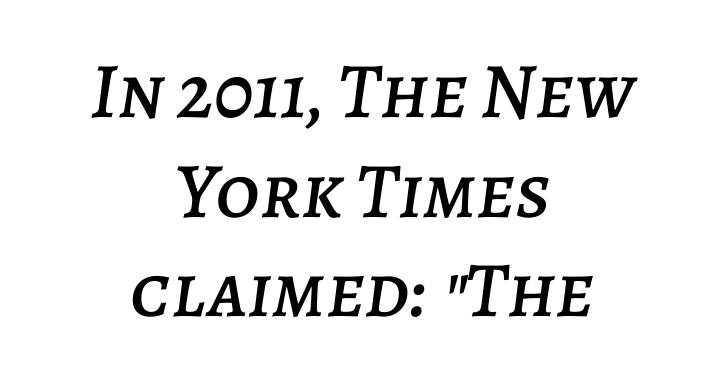
{"italic": "yes", "lean": "right", "slant_degrees": 7, "width": "normal", "stroke_contrast": "low", "x_height": "large", "monospaced": "no", "underline": "no", "align": "center", "line_spacing": "normal", "line_spacing_ratio": 1.26, "letter_spacing": "normal", "letter_spacing_em": 0.0, "glyph_px": 79}
